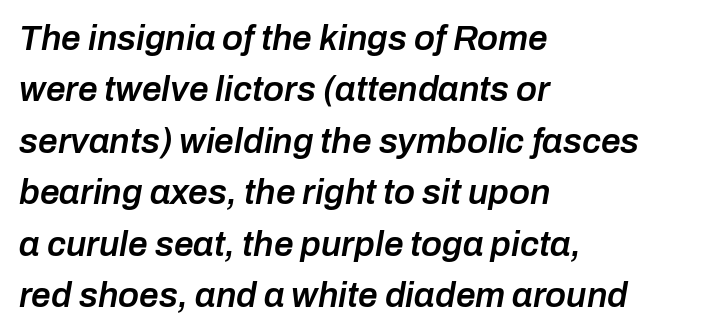
The area under the type is left untouched. Caption: semibold face, moderately heavy strokes. Each new line begins a customary step beneath the previous one. The letters sit at their default tracking, neither squeezed nor spread. When letters slant like this, we call the style italic. Spacing verdict: proportional, widths tailored to each character.
